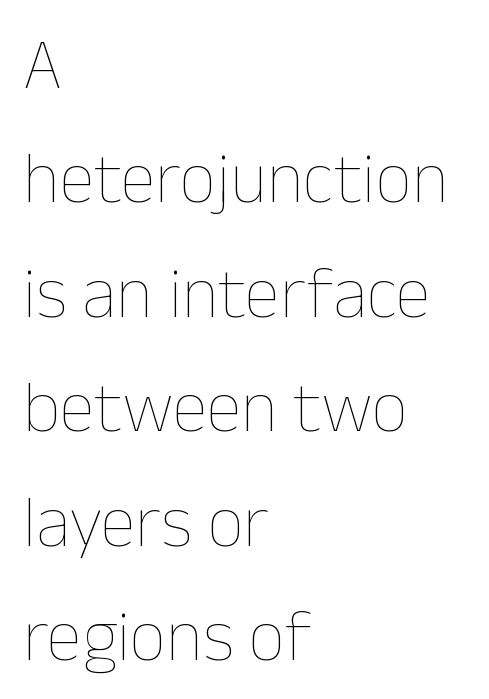
Q: Is the text bold? A: No.
Q: Is the text italic (slanted)? A: No, it is upright.
Q: Is the text underlined? A: No.
Q: How is the paragraph aligned? A: Left-aligned.
Q: Is the spacing between letters normal or unusually wide? A: Normal.
Q: Is the spacing between lines tight, normal or loose? A: Normal.
Q: Width (condensed, normal, or wide)? A: Normal.
Q: Stroke contrast? A: Low.
Q: x-height? A: Medium.
Q: Monospaced? A: No.
